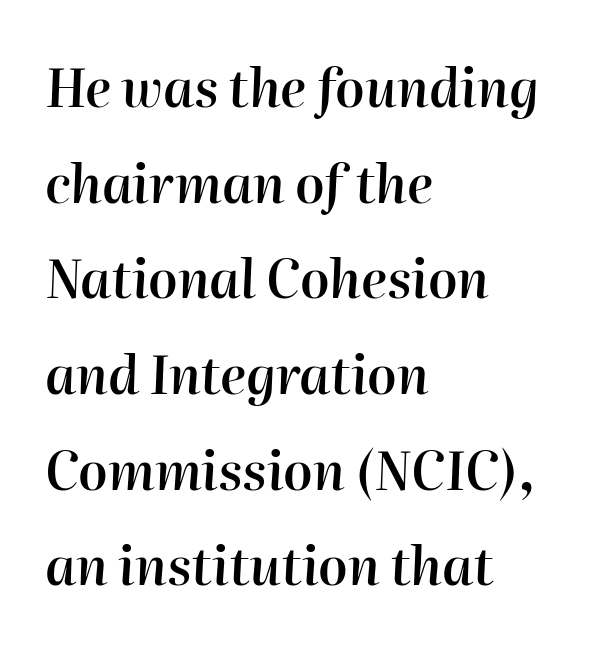
Moderately thickened strokes mark this as semibold type. The horizontal fit of the characters is conventional and even. Observe the lean: these are italic letterforms. Only glyphs here, with clear space below each row.
